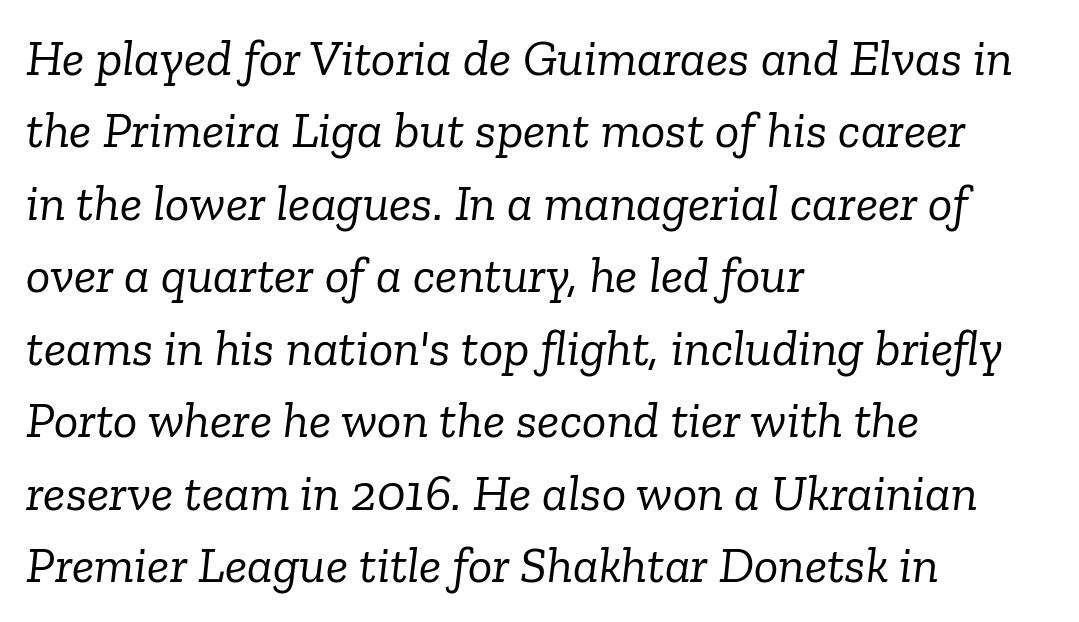
The font sits on the lighter half of the weight spectrum, regular included. The passage shown is typed in a proportional face where columns would drift. There's an unmistakable incline to the writing here. A bare baseline throughout the passage.
